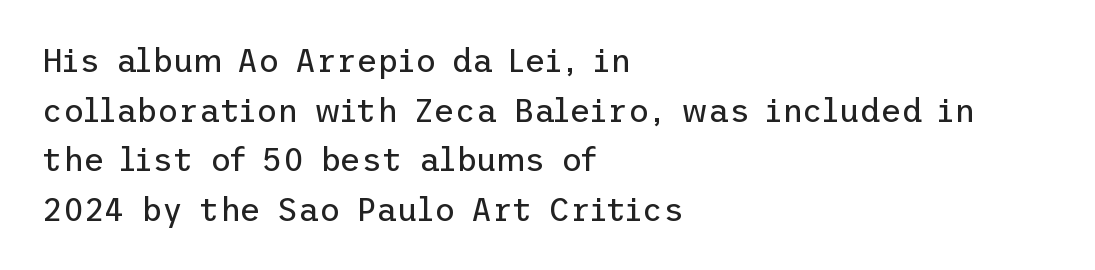
{"serif": "no", "italic": "no", "bold": "no", "weight": "regular", "width": "normal", "stroke_contrast": "low", "x_height": "medium", "underline": "no", "align": "left", "line_spacing": "normal", "line_spacing_ratio": 1.55, "letter_spacing": "normal", "letter_spacing_em": 0.0, "glyph_px": 32}
